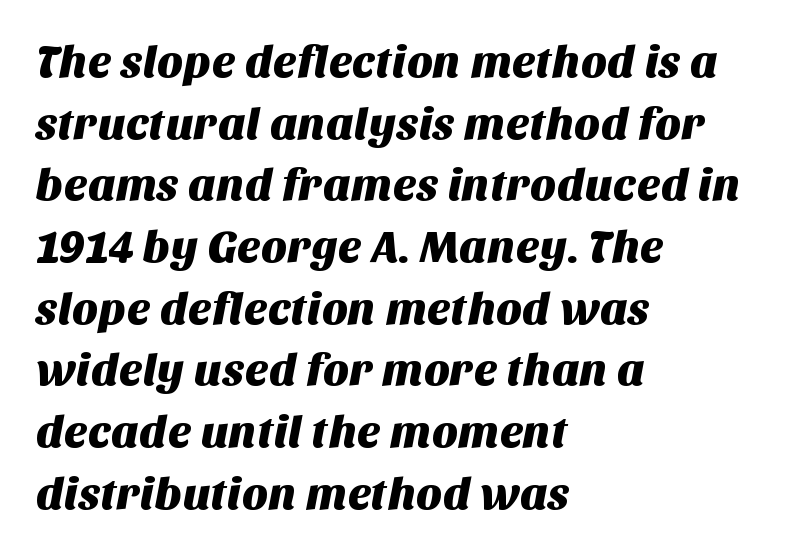
{"serif": "no", "width": "normal", "stroke_contrast": "medium", "x_height": "large", "monospaced": "no", "underline": "no", "align": "left", "line_spacing": "normal", "line_spacing_ratio": 1.37, "letter_spacing": "normal", "letter_spacing_em": 0.0, "glyph_px": 45}
